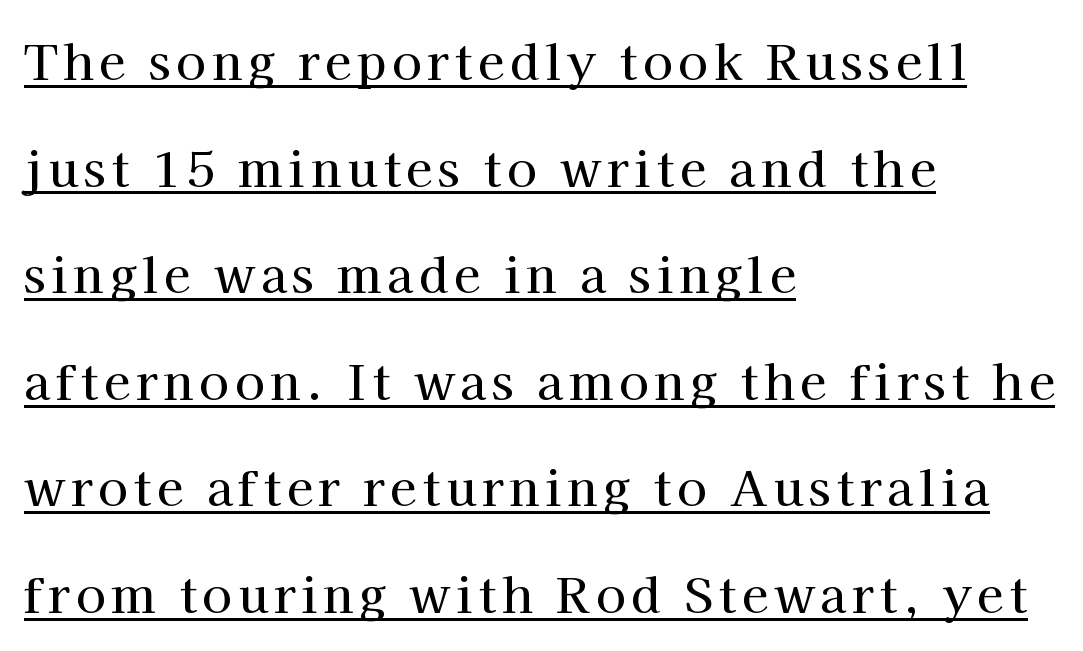
The font's upright variant was chosen for this text. Looks like someone drew a line under every word here. Looks like regular typesetting: each glyph gets only the width it needs. The leading is generous, giving the passage an open texture.
